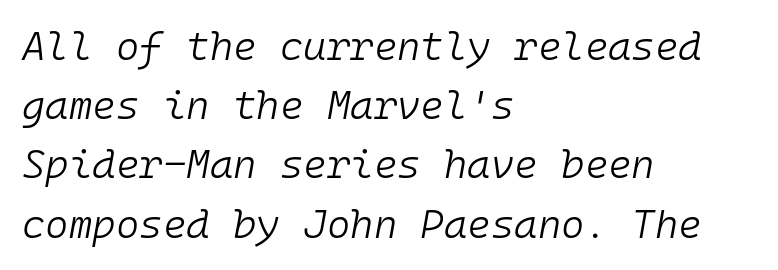
Weight: regular or lighter. Anything drawn beneath the words? Only blank space. There's an unmistakable incline to the writing here. Horizontal bands of white between lines are of average thickness. Typeset ragged right — the left edge is the straight one. Inter-character spacing is left at the font's built-in metrics.
